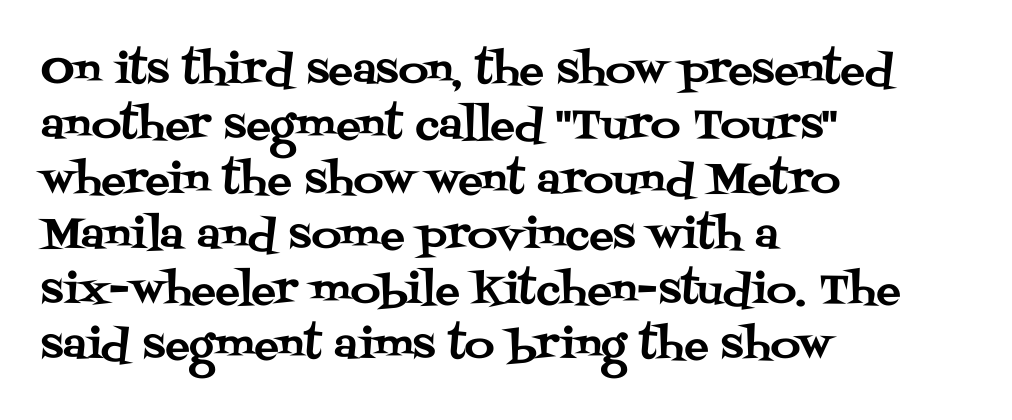
Q: Is the text italic (slanted)? A: No, it is upright.
Q: Is the typeface a serif or a sans-serif typeface? A: Serif.
Q: Is the text underlined? A: No.
Q: How is the paragraph aligned? A: Left-aligned.
Q: Is the spacing between letters normal or unusually wide? A: Normal.
Q: Is the spacing between lines tight, normal or loose? A: Normal.
Q: Width (condensed, normal, or wide)? A: Normal.
Q: Stroke contrast? A: Medium.
Q: x-height? A: Large.
Q: Monospaced? A: No.
